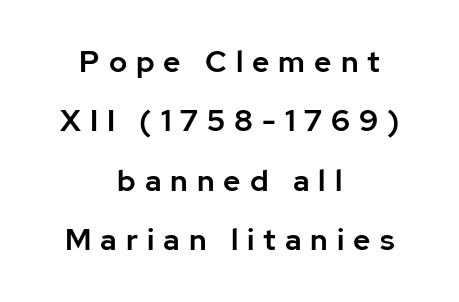
The image shows 30 px sans-serif type, upright; set centered, loose line spacing (1.98x), unusually wide letter spacing (+0.3 em), not underlined; low stroke contrast and a medium x-height.
